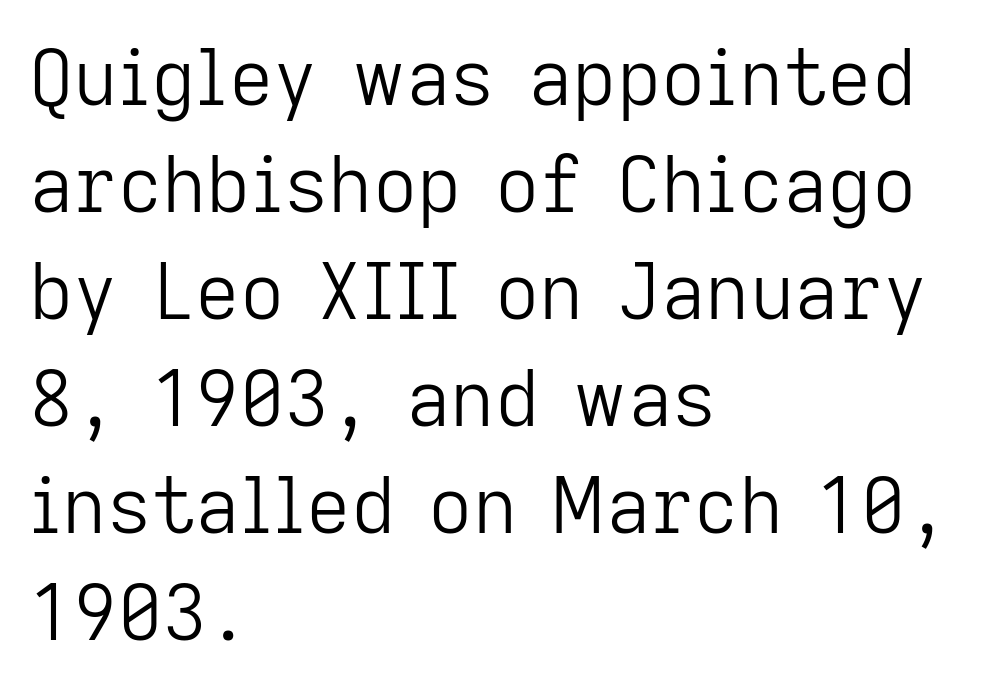
The image shows 77 px light sans-serif type, upright; set left-aligned, normal line spacing (1.39x), normal letter spacing, not underlined; low stroke contrast and a medium x-height.
